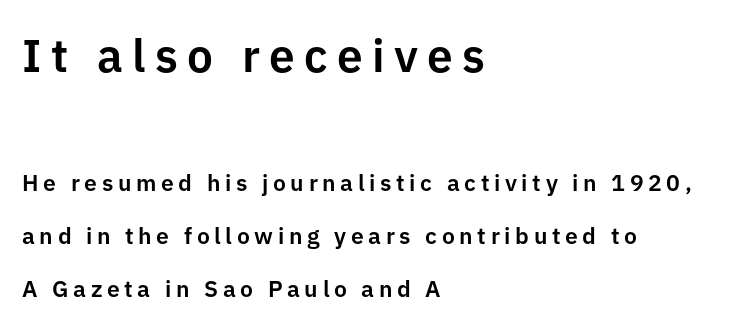
{"serif": "no", "italic": "no", "width": "normal", "stroke_contrast": "low", "x_height": "medium", "monospaced": "no", "underline": "no", "align": "left", "line_spacing": "loose", "line_spacing_ratio": 2.32, "letter_spacing": "wide", "letter_spacing_em": 0.2, "larger_block": "first", "size_ratio": 2.0, "glyph_px": 46}
